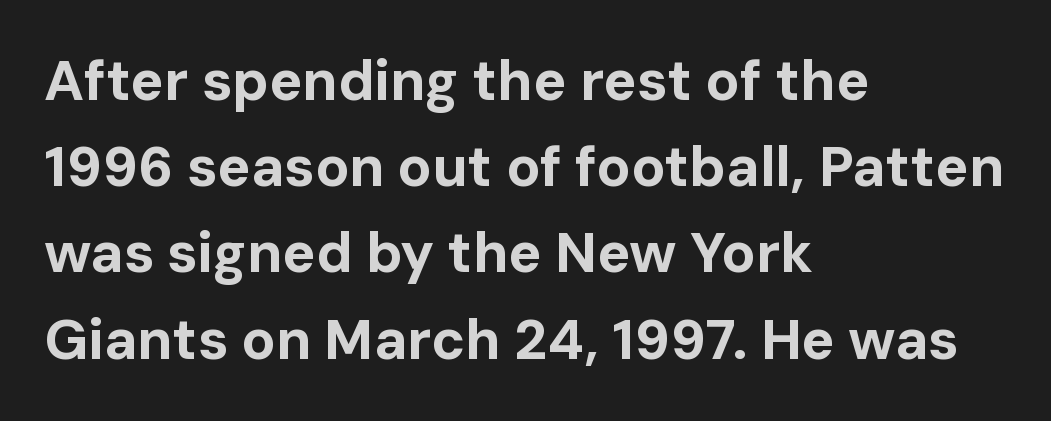
Q: Is the text bold? A: Yes.
Q: Is the text italic (slanted)? A: No, it is upright.
Q: Is the typeface a serif or a sans-serif typeface? A: Sans-serif.
Q: Is the text underlined? A: No.
Q: How is the paragraph aligned? A: Left-aligned.
Q: Is the spacing between letters normal or unusually wide? A: Normal.
Q: Is the spacing between lines tight, normal or loose? A: Normal.
Q: Width (condensed, normal, or wide)? A: Normal.
Q: Stroke contrast? A: Low.
Q: x-height? A: Medium.
Q: Monospaced? A: No.
